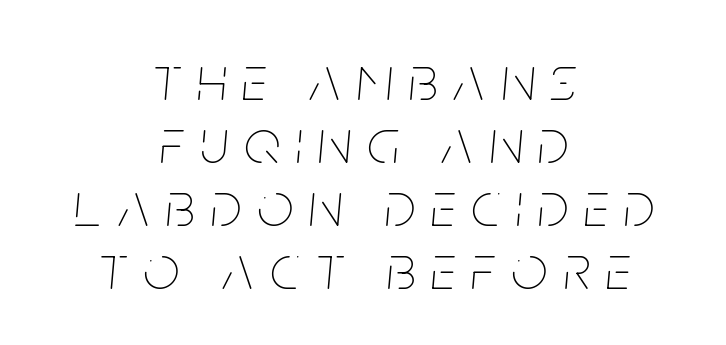
An italicized treatment has been applied to the whole sample. The strokes are not fattened; the text isn't bold. The letters are spread apart with noticeably loose tracking. Rows of type sit shoulder to shoulder in the vertical direction.
